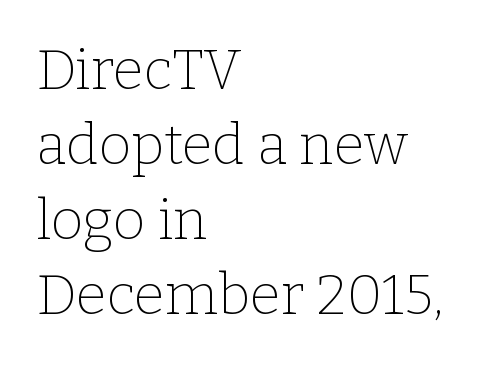
Summary of weight: not heavy and not bold. The foot of each line stays bare and open. Horizontal alignment here is leftward, the default for most running prose. You could not count columns in this text — the font is proportionally spaced. The rows are spaced the way most documents space them. Examine the stroke ends and you'll spot serifs.
